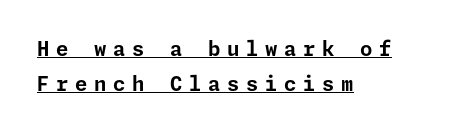
{"italic": "no", "bold": "yes", "underline": "yes", "align": "left", "line_spacing_ratio": 1.74, "letter_spacing": "wide", "letter_spacing_em": 0.33, "glyph_px": 20}
